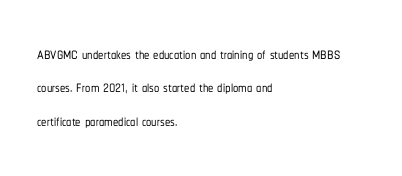
Nobody drew a line under any word here. A student would call this left alignment; a typographer would say flush left, rag right. Rendered with straight, roman letterforms. In terms of leading, this rendering sits right in the middle. Characters follow at the spacing the type designer built in.
